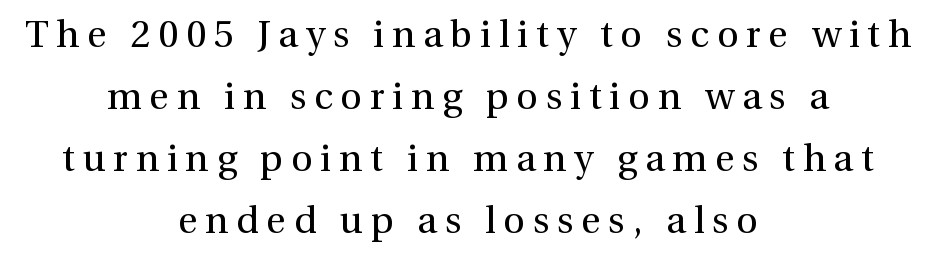
The foot of each line stays bare and open. A roman cut, with each character standing at attention. The typesetting does not lean heavy: it is not bold. Look at the tracking — it's clearly loosened, letters drifting apart.
